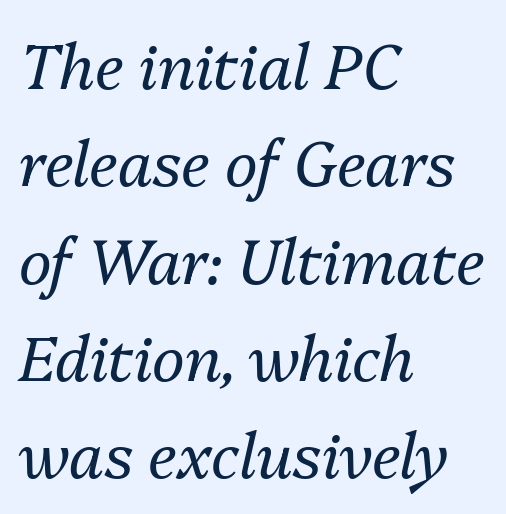
{"italic": "yes", "lean": "right", "slant_degrees": 13, "bold": "no", "weight": "regular", "width": "normal", "stroke_contrast": "medium", "x_height": "medium", "monospaced": "no", "underline": "no", "align": "left", "line_spacing": "normal", "line_spacing_ratio": 1.57, "letter_spacing": "normal", "letter_spacing_em": 0.0, "glyph_px": 62}
